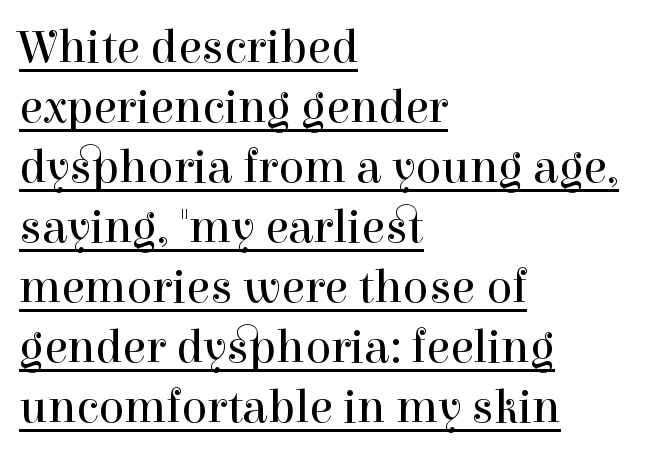
The image shows 48 px regular-weight serif type, upright; set left-aligned, normal line spacing (1.25x), normal letter spacing, underlined; high stroke contrast and a medium x-height.
